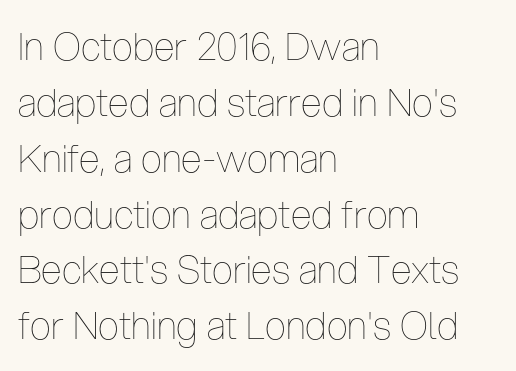
Q: Is the text bold? A: No.
Q: Is the text italic (slanted)? A: No, it is upright.
Q: Is the text underlined? A: No.
Q: How is the paragraph aligned? A: Left-aligned.
Q: Is the spacing between letters normal or unusually wide? A: Normal.
Q: Is the spacing between lines tight, normal or loose? A: Normal.
Q: Width (condensed, normal, or wide)? A: Condensed.
Q: Stroke contrast? A: Low.
Q: x-height? A: Medium.
Q: Monospaced? A: No.
